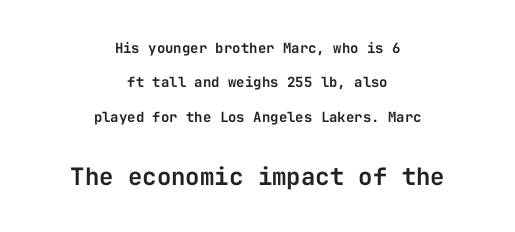
The image shows 24 px text type, upright; set centered, loose line spacing (2.45x), normal letter spacing, not underlined; the second (bottom) block is 1.71x larger.
